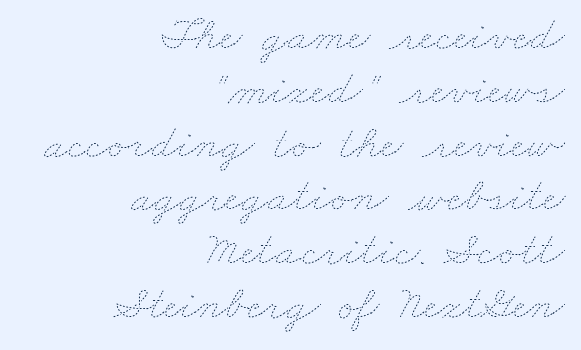
The letters look calm and open, with moderate or lighter stems. The rendering uses natural spacing where letterforms have individual widths. Short and long lines alike share a common ending point at right. Glance below the letters and you will spot only blank space.
